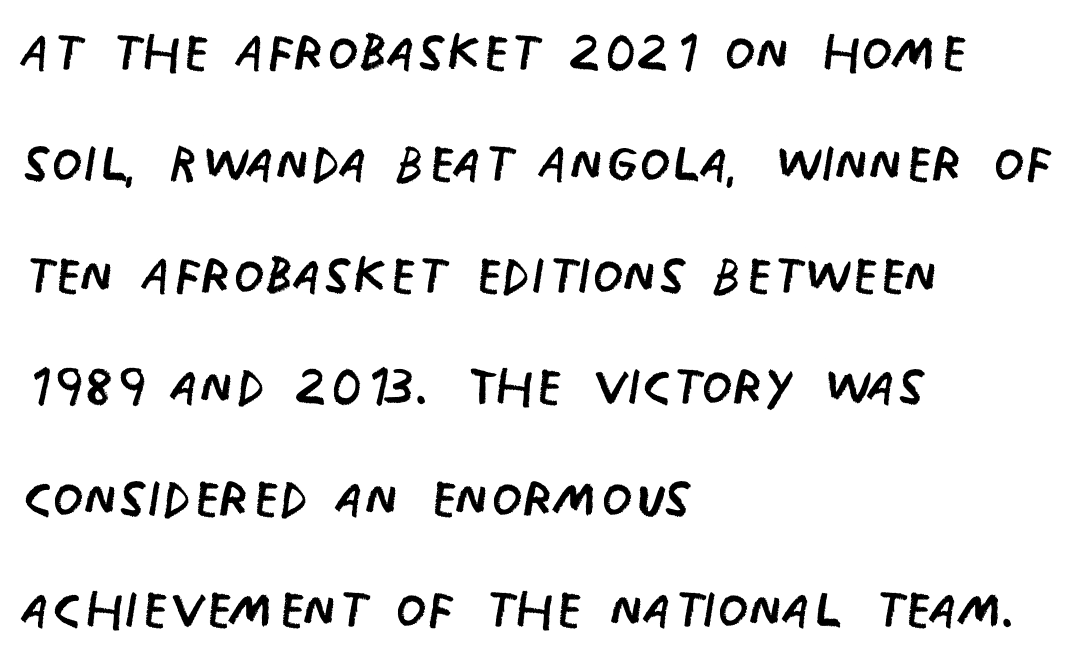
Q: Is the text bold? A: No.
Q: Is the typeface a serif or a sans-serif typeface? A: Sans-serif.
Q: Is the text underlined? A: No.
Q: How is the paragraph aligned? A: Left-aligned.
Q: Is the spacing between letters normal or unusually wide? A: Normal.
Q: Is the spacing between lines tight, normal or loose? A: Normal.
Q: Width (condensed, normal, or wide)? A: Condensed.
Q: Stroke contrast? A: Low.
Q: x-height? A: Large.
Q: Monospaced? A: No.
